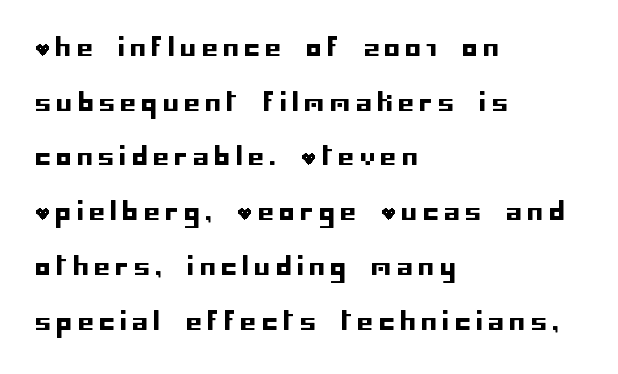
Unlike italic type, these characters show no tilt at all. These lines stack with their left ends in a neat column. Inter-character spacing is expanded well beyond the font's built-in metrics. Anything drawn beneath the words? Only blank space. The vertical gap from one line to the next is large.
